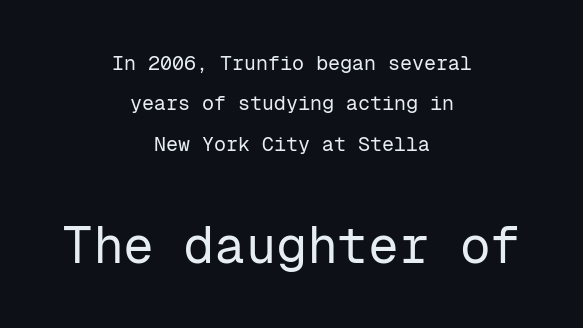
Q: Is the text bold? A: No.
Q: Is the text italic (slanted)? A: No, it is upright.
Q: Is the typeface a serif or a sans-serif typeface? A: Sans-serif.
Q: Is the text underlined? A: No.
Q: How is the paragraph aligned? A: Centered.
Q: Is the spacing between letters normal or unusually wide? A: Normal.
Q: Is the spacing between lines tight, normal or loose? A: Loose.
Q: Which block of text is set in a larger size, the first (top) or the second (bottom)? A: The second (bottom) one.
Q: Width (condensed, normal, or wide)? A: Normal.
Q: Stroke contrast? A: Low.
Q: x-height? A: Medium.
Q: Monospaced? A: Yes.
